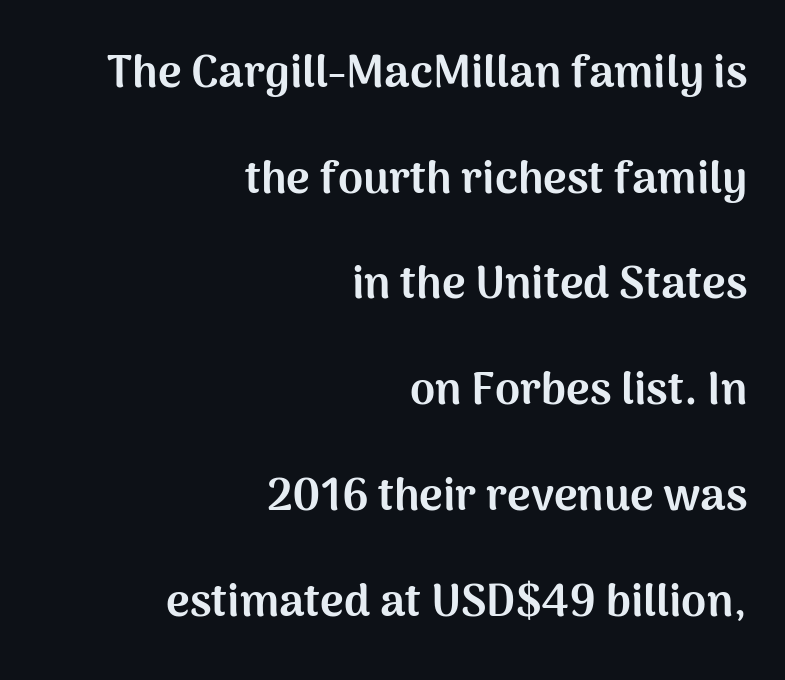
Q: Is the text bold? A: Yes.
Q: Is the text italic (slanted)? A: No, it is upright.
Q: Is the typeface a serif or a sans-serif typeface? A: Sans-serif.
Q: Is the text underlined? A: No.
Q: How is the paragraph aligned? A: Right-aligned.
Q: Is the spacing between letters normal or unusually wide? A: Normal.
Q: Is the spacing between lines tight, normal or loose? A: Loose.
Q: Width (condensed, normal, or wide)? A: Normal.
Q: Stroke contrast? A: Medium.
Q: x-height? A: Medium.
Q: Monospaced? A: No.
